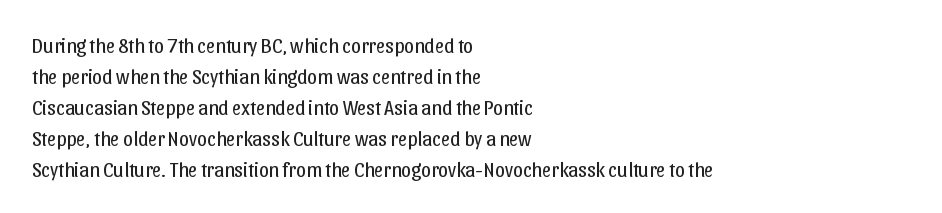
{"italic": "no", "bold": "no", "underline": "no", "align": "left", "line_spacing": "normal", "line_spacing_ratio": 1.55, "letter_spacing": "normal", "letter_spacing_em": 0.0, "glyph_px": 20}
